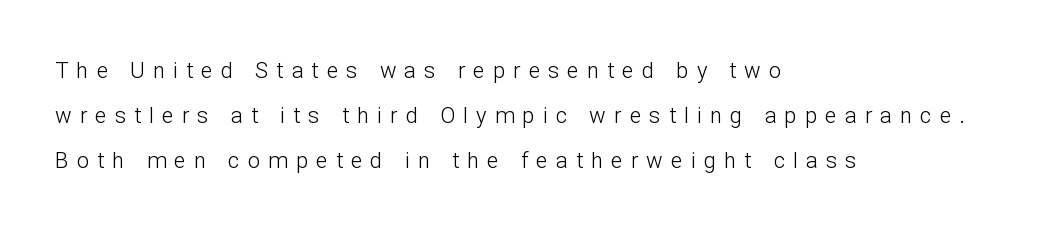
The image shows 22 px text type, upright; set left-aligned, loose line spacing (2.05x), unusually wide letter spacing (+0.37 em), not underlined.
